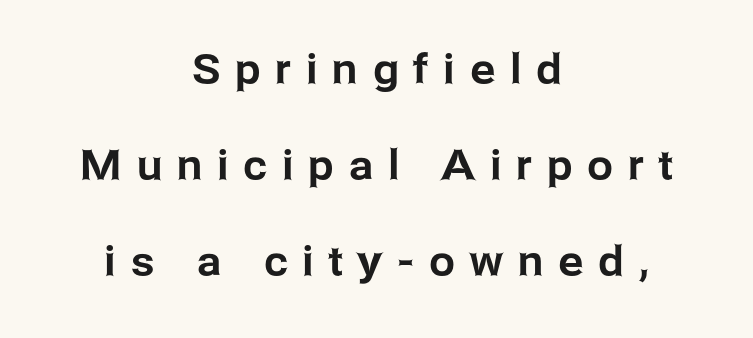
The image shows 41 px sans-serif type, upright; set centered, loose line spacing (2.34x), unusually wide letter spacing (+0.37 em), not underlined; low stroke contrast and a medium x-height.
